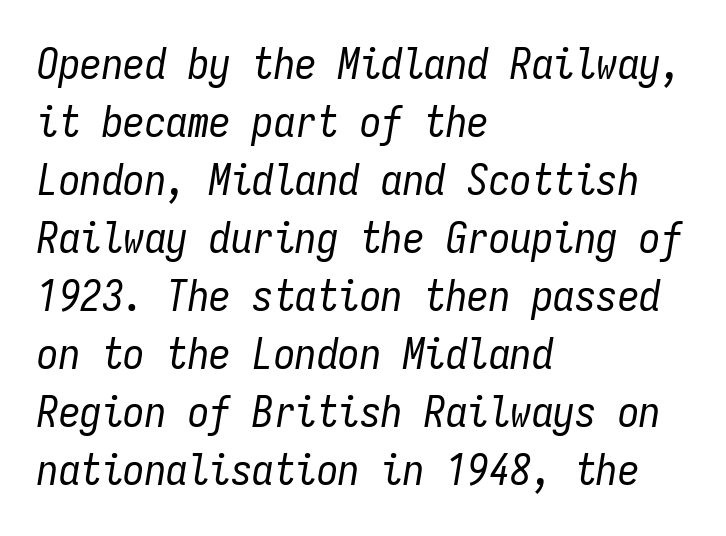
The image shows 43 px regular-weight, condensed type, italic (leaning right), monospaced; set left-aligned, normal line spacing (1.35x), normal letter spacing, not underlined; low stroke contrast and a medium x-height.
